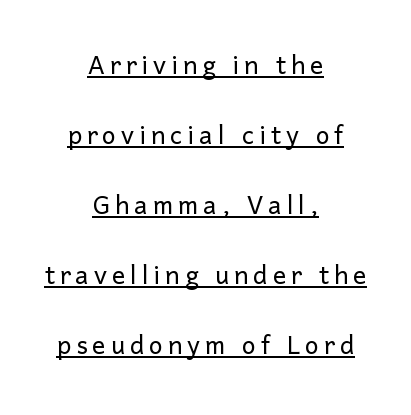
{"serif": "no", "italic": "no", "bold": "no", "weight": "light", "width": "normal", "stroke_contrast": "low", "x_height": "medium", "monospaced": "no", "underline": "yes", "align": "center", "line_spacing": "loose", "line_spacing_ratio": 2.12, "glyph_px": 33}
